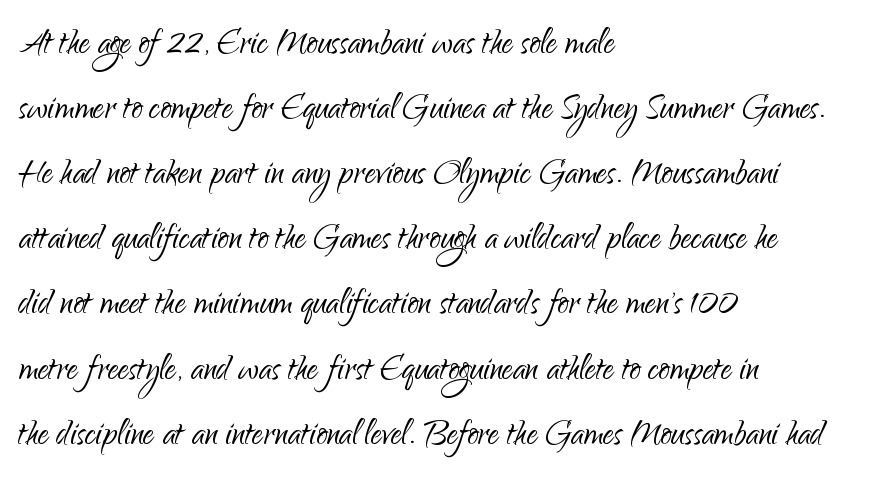
Q: Is the text bold? A: No.
Q: Is the text italic (slanted)? A: Yes.
Q: Is the typeface a serif or a sans-serif typeface? A: Sans-serif.
Q: Is the text underlined? A: No.
Q: How is the paragraph aligned? A: Left-aligned.
Q: Is the spacing between letters normal or unusually wide? A: Normal.
Q: Is the spacing between lines tight, normal or loose? A: Normal.
Q: Width (condensed, normal, or wide)? A: Normal.
Q: Stroke contrast? A: Low.
Q: x-height? A: Small.
Q: Monospaced? A: No.
